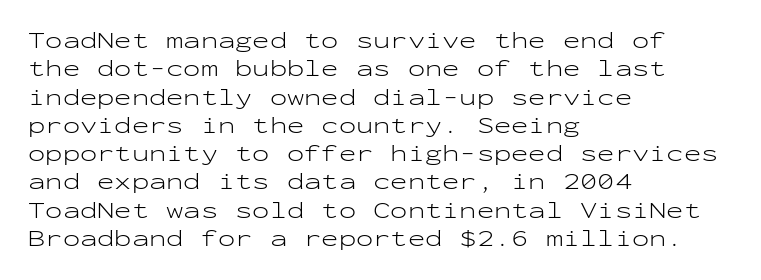
{"italic": "no", "bold": "no", "underline": "no", "align": "left", "line_spacing_ratio": 1.23, "letter_spacing": "normal", "letter_spacing_em": 0.0, "glyph_px": 23}
